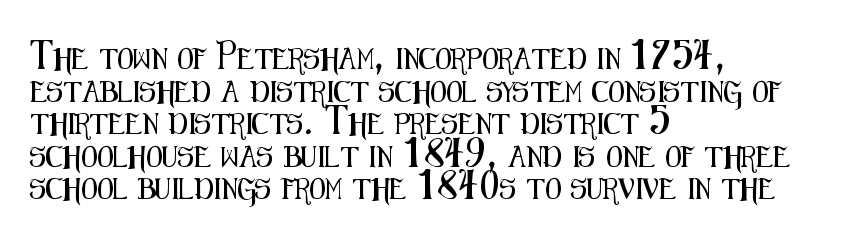
Q: Is the text italic (slanted)? A: No, it is upright.
Q: Is the text underlined? A: No.
Q: How is the paragraph aligned? A: Left-aligned.
Q: Is the spacing between letters normal or unusually wide? A: Normal.
Q: Is the spacing between lines tight, normal or loose? A: Normal.
